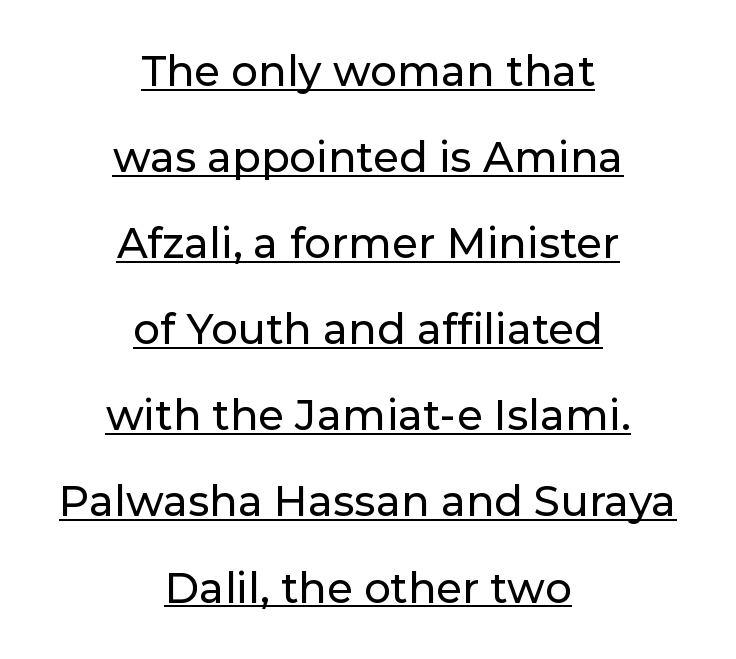
{"serif": "no", "italic": "no", "width": "normal", "stroke_contrast": "low", "x_height": "medium", "monospaced": "no", "underline": "yes", "align": "center", "line_spacing": "loose", "line_spacing_ratio": 2.05, "letter_spacing": "normal", "letter_spacing_em": 0.0, "glyph_px": 42}
